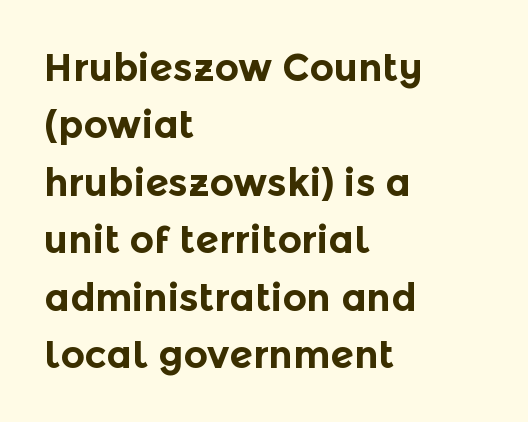
The image shows 38 px bold sans-serif type, upright; set left-aligned, normal line spacing (1.51x), normal letter spacing, not underlined; a medium x-height.
